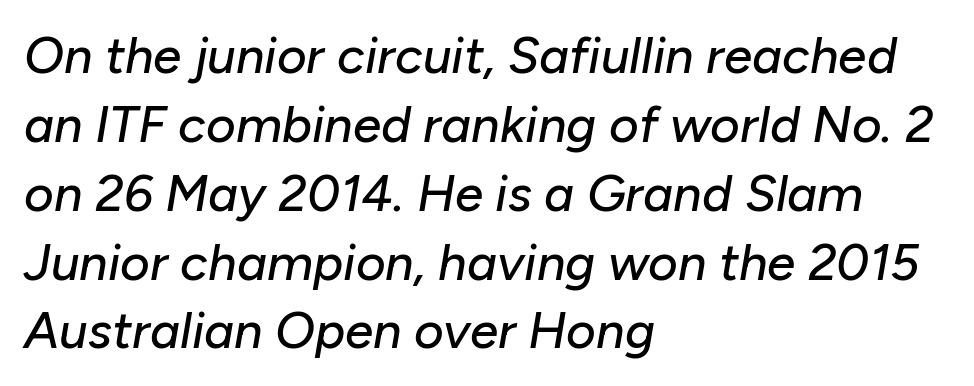
Q: Is the text italic (slanted)? A: Yes, it leans right by about 10 degrees.
Q: Is the text underlined? A: No.
Q: How is the paragraph aligned? A: Left-aligned.
Q: Is the spacing between letters normal or unusually wide? A: Normal.
Q: Is the spacing between lines tight, normal or loose? A: Normal.
Q: Width (condensed, normal, or wide)? A: Normal.
Q: Stroke contrast? A: Low.
Q: x-height? A: Medium.
Q: Monospaced? A: No.
